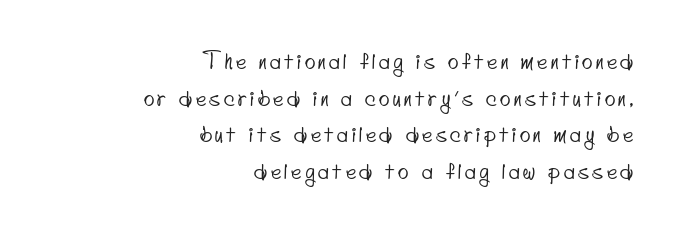
{"underline": "no", "align": "right", "line_spacing": "normal", "line_spacing_ratio": 1.67, "glyph_px": 22}
